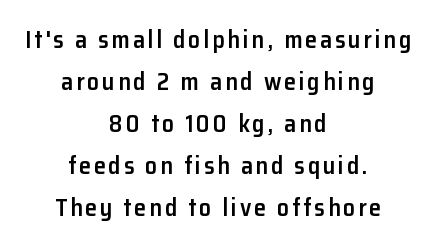
Every character sits straight up, as roman type does. A bare baseline throughout the passage. Compared with a flush-left layout, this one balances lines on the center instead. Heft: intermediate — a semibold.
